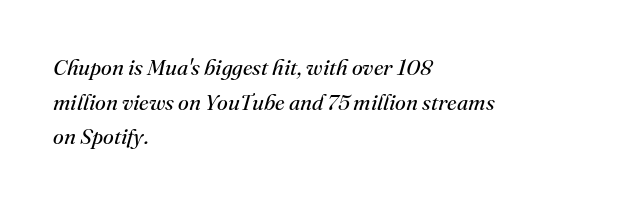
Q: Is the text bold? A: No.
Q: Is the text italic (slanted)? A: Yes, it leans right by about 16 degrees.
Q: Is the text underlined? A: No.
Q: How is the paragraph aligned? A: Left-aligned.
Q: Is the spacing between letters normal or unusually wide? A: Normal.
Q: Is the spacing between lines tight, normal or loose? A: Normal.
